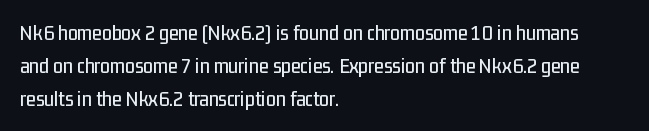
A clean baseline with only descenders dipping below it. Standard letterfit; no display-style spreading of the glyphs. Notice how descenders clear the ascenders below comfortably — that's standard leading. It's the straight-up-and-down kind of type. Does the copy run flush right? No — it runs flush left.
